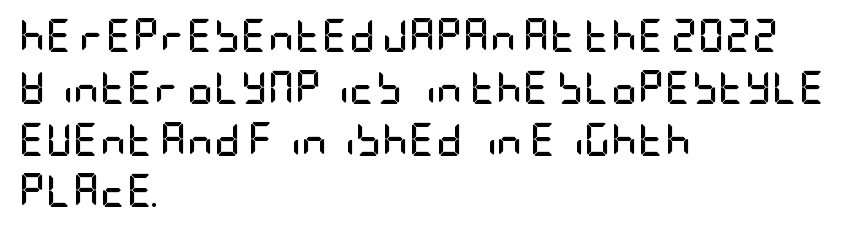
Q: Is the text bold? A: Yes.
Q: Is the text italic (slanted)? A: No, it is upright.
Q: Is the typeface a serif or a sans-serif typeface? A: Sans-serif.
Q: Is the text underlined? A: No.
Q: How is the paragraph aligned? A: Left-aligned.
Q: Is the spacing between letters normal or unusually wide? A: Normal.
Q: Is the spacing between lines tight, normal or loose? A: Normal.
Q: Width (condensed, normal, or wide)? A: Condensed.
Q: Stroke contrast? A: Low.
Q: x-height? A: Large.
